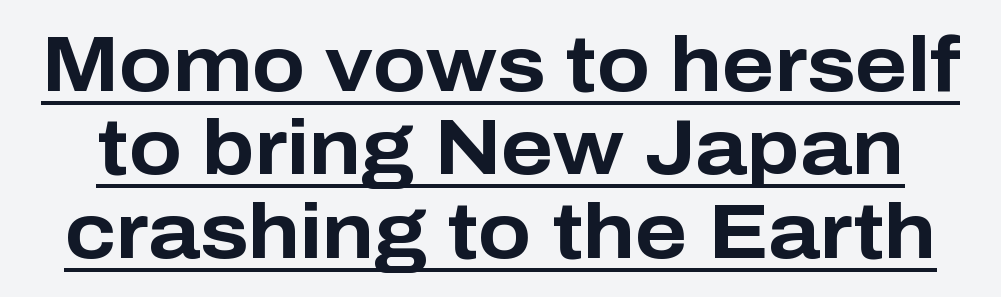
Q: Is the text bold? A: Yes.
Q: Is the text italic (slanted)? A: No, it is upright.
Q: Is the typeface a serif or a sans-serif typeface? A: Sans-serif.
Q: Is the text underlined? A: Yes.
Q: Is the spacing between letters normal or unusually wide? A: Normal.
Q: Is the spacing between lines tight, normal or loose? A: Tight.
Q: Width (condensed, normal, or wide)? A: Normal.
Q: Stroke contrast? A: Low.
Q: x-height? A: Medium.
Q: Monospaced? A: No.
